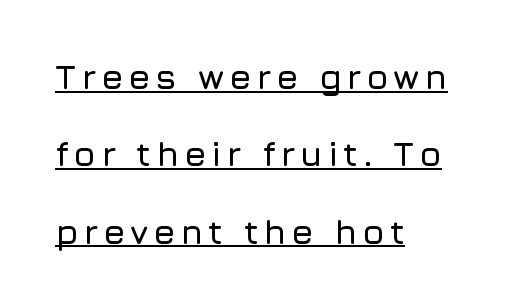
A student would call this left alignment; a typographer would say flush left, rag right. This sample uses an upright cut, with every glyph sitting square on the baseline. Letterform terminals end flat and unadorned throughout the passage. This is underlined copy, the kind a proofreader might mark for attention. These lines stand farther apart than default settings would place them. Character widths vary here, with narrow letters taking less room than wide ones.
